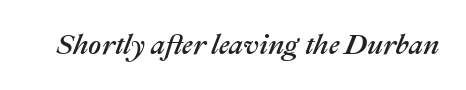
Q: Is the text italic (slanted)? A: Yes, it leans right by about 22 degrees.
Q: Is the text underlined? A: No.
Q: Is the spacing between letters normal or unusually wide? A: Normal.
Q: Width (condensed, normal, or wide)? A: Normal.
Q: Stroke contrast? A: Medium.
Q: x-height? A: Medium.
Q: Monospaced? A: No.
